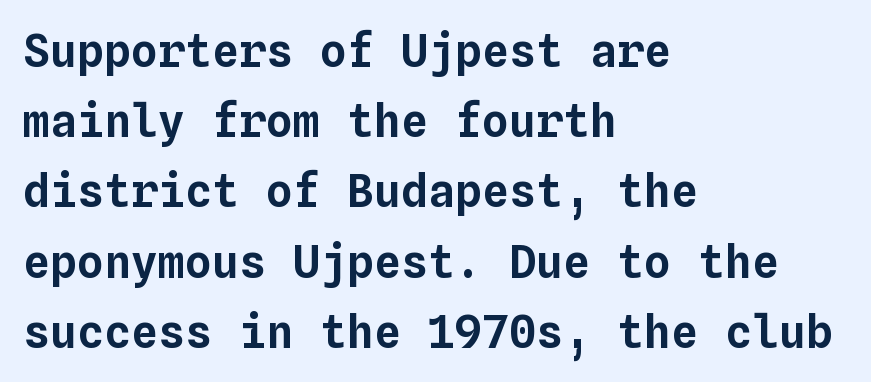
{"italic": "no", "width": "normal", "stroke_contrast": "low", "x_height": "medium", "monospaced": "yes", "underline": "no", "align": "left", "line_spacing": "normal", "line_spacing_ratio": 1.56, "letter_spacing": "normal", "letter_spacing_em": 0.0, "glyph_px": 45}
